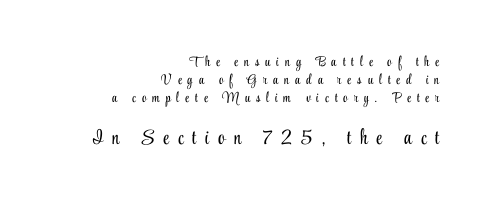
Beneath every word, the page is bare. Visually, the bottom section dominates because its glyphs are scaled up. Caption: expanded tracking, letters set apart. The rag falls on the left side of this text block. One glance says typical: line gaps are just what's usual.
